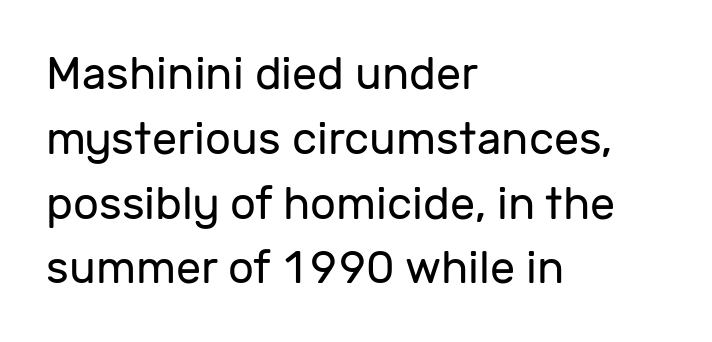
Do the characters align in a grid? No, the font is proportional. If you drew a line through each stem, it would be perfectly vertical. What's the leading like? Ordinary, nothing unusual. I'd call this a sans setting — the letters go barefoot.
